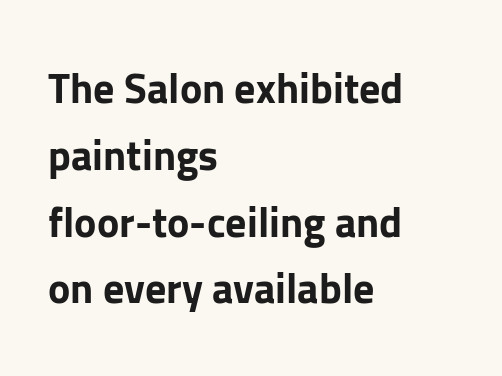
{"serif": "no", "italic": "no", "bold": "yes", "weight": "bold", "width": "normal", "stroke_contrast": "low", "x_height": "medium", "monospaced": "no", "underline": "no", "align": "left", "line_spacing": "normal", "line_spacing_ratio": 1.59, "letter_spacing": "normal", "letter_spacing_em": 0.0, "glyph_px": 42}
